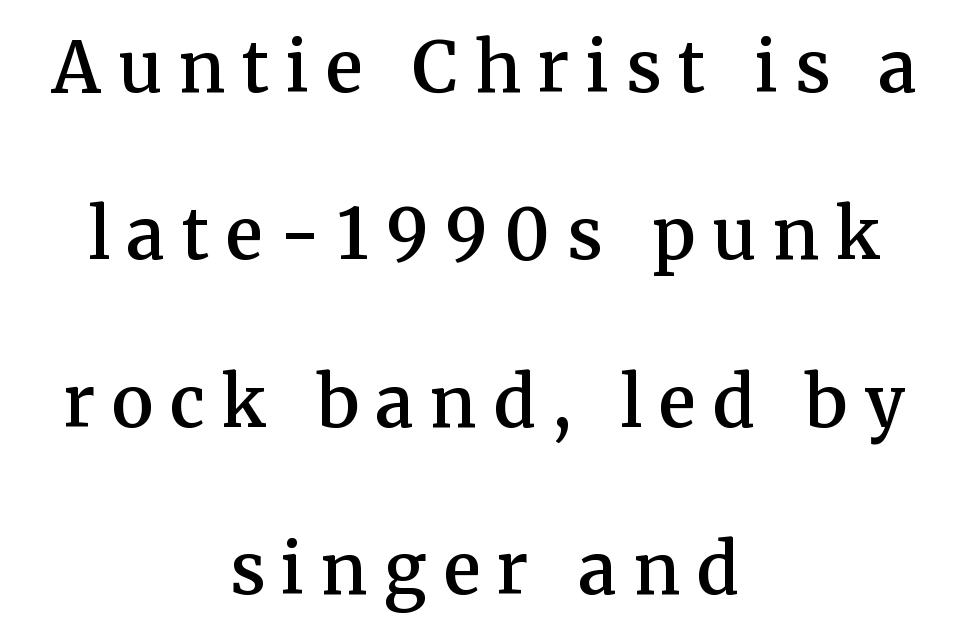
Q: Is the text bold? A: Semi-bold.
Q: Is the text italic (slanted)? A: No, it is upright.
Q: Is the typeface a serif or a sans-serif typeface? A: Serif.
Q: Is the text underlined? A: No.
Q: How is the paragraph aligned? A: Centered.
Q: Is the spacing between letters normal or unusually wide? A: Unusually wide.
Q: Is the spacing between lines tight, normal or loose? A: Loose.
Q: Width (condensed, normal, or wide)? A: Normal.
Q: Stroke contrast? A: Medium.
Q: x-height? A: Medium.
Q: Monospaced? A: No.
